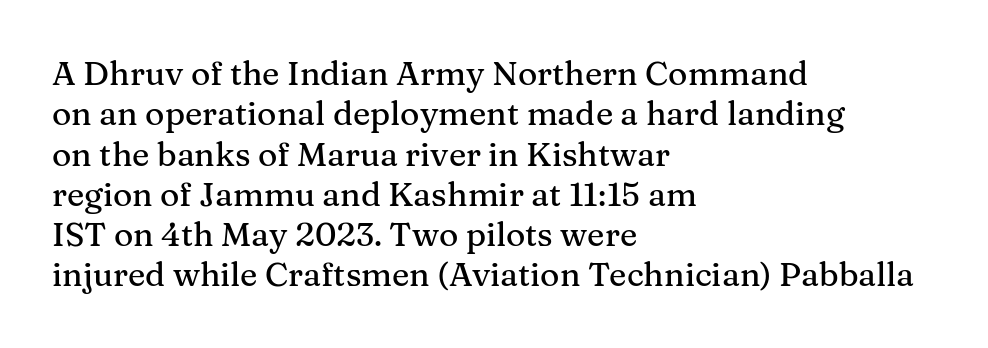
The image shows 33 px serif type, upright; set left-aligned, line spacing 1.22x, normal letter spacing, not underlined; medium stroke contrast and a medium x-height.
